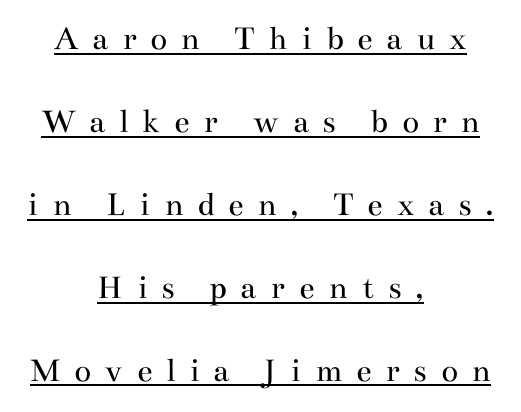
The face looks like a standard text weight, possibly lighter. Does the leading feel generous? Absolutely, it's lavish. Quick note: not italic, upright. The passage shown is typeset with a serif family. Substantial extra tracking has been applied to these lines.
